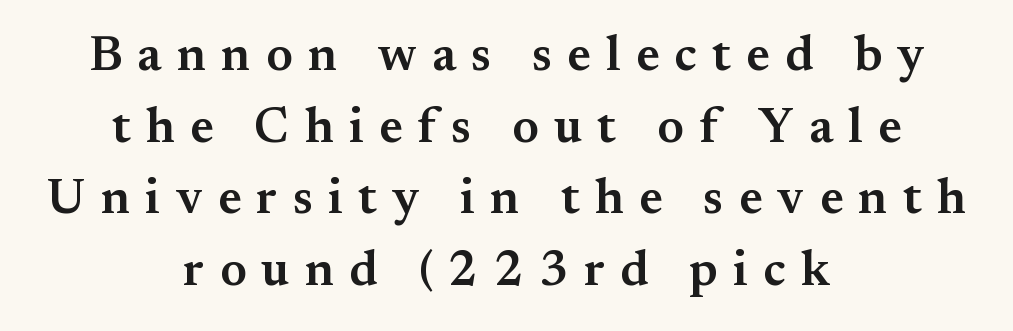
{"serif": "yes", "italic": "no", "bold": "semi", "weight": "semibold", "width": "normal", "stroke_contrast": "medium", "x_height": "small", "monospaced": "no", "underline": "no", "align": "center", "line_spacing": "normal", "line_spacing_ratio": 1.46, "letter_spacing": "wide", "letter_spacing_em": 0.31, "glyph_px": 49}
